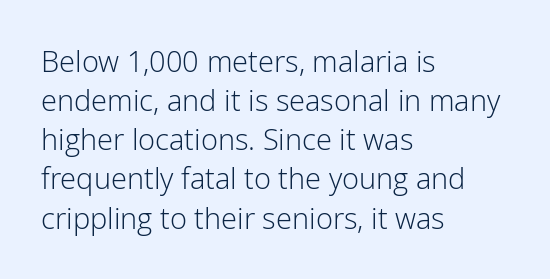
Q: Is the text bold? A: No.
Q: Is the text italic (slanted)? A: No, it is upright.
Q: Is the typeface a serif or a sans-serif typeface? A: Sans-serif.
Q: Is the text underlined? A: No.
Q: How is the paragraph aligned? A: Left-aligned.
Q: Is the spacing between letters normal or unusually wide? A: Normal.
Q: Is the spacing between lines tight, normal or loose? A: Normal.
Q: Width (condensed, normal, or wide)? A: Normal.
Q: Stroke contrast? A: Low.
Q: x-height? A: Medium.
Q: Monospaced? A: No.
